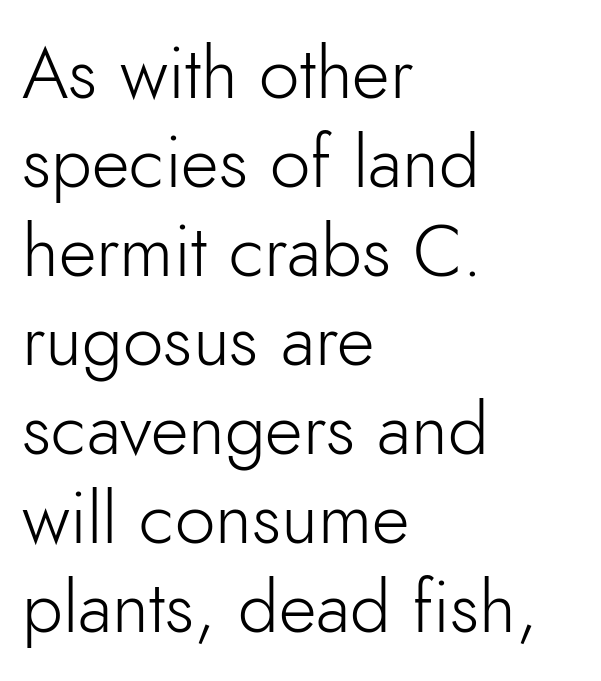
Inter-character spacing is left at the font's built-in metrics. Glance below the letters and you will spot only blank space. A quiet, ordinary-to-light weight characterises the typeface. The lines in this sample share a left origin and differ only in where they stop. Rendered with straight, roman letterforms. Does the type have serifs? No, each stem ends abruptly.
